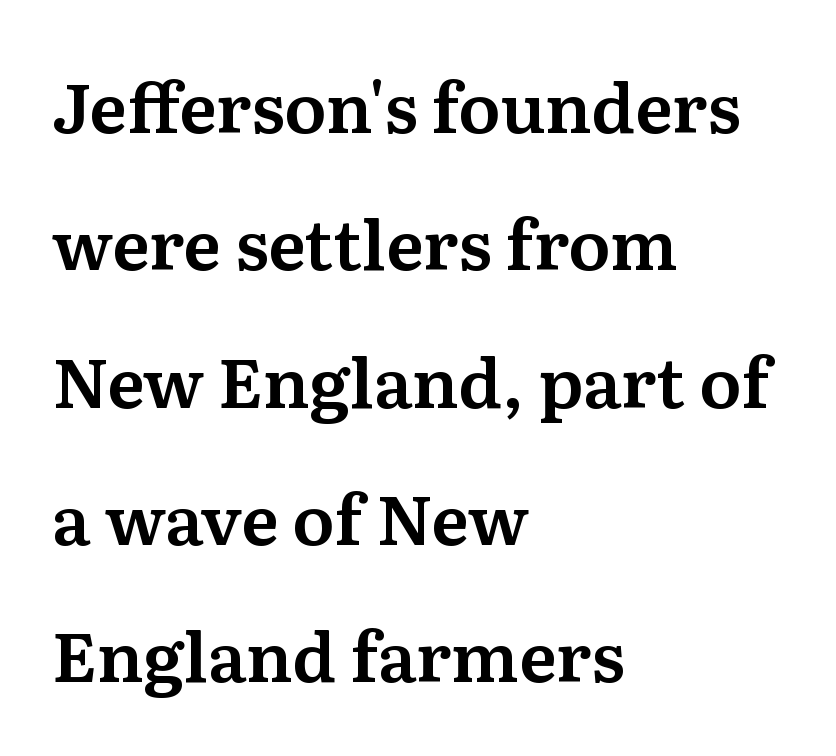
Q: Is the text italic (slanted)? A: No, it is upright.
Q: Is the typeface a serif or a sans-serif typeface? A: Serif.
Q: Is the text underlined? A: No.
Q: How is the paragraph aligned? A: Left-aligned.
Q: Is the spacing between letters normal or unusually wide? A: Normal.
Q: Is the spacing between lines tight, normal or loose? A: Loose.
Q: Width (condensed, normal, or wide)? A: Normal.
Q: Stroke contrast? A: Medium.
Q: x-height? A: Medium.
Q: Monospaced? A: No.
